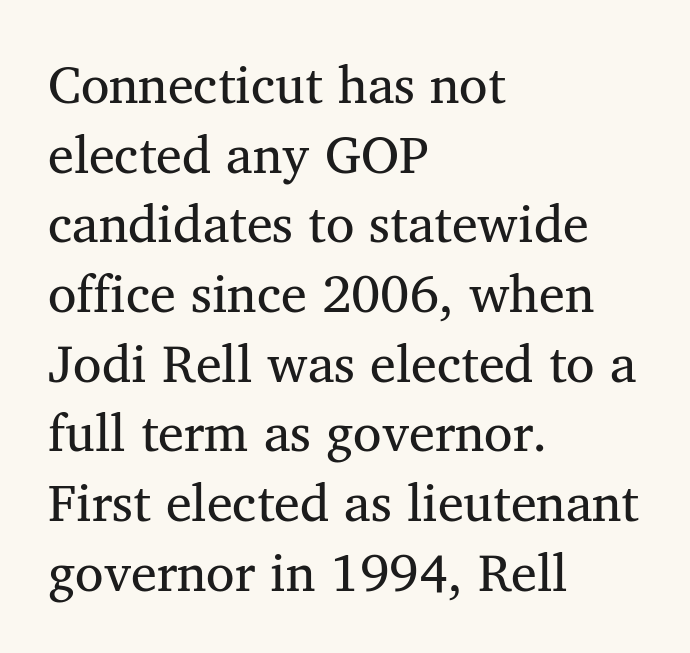
The image shows 52 px serif type, upright; set left-aligned, normal line spacing (1.34x), normal letter spacing, not underlined; medium stroke contrast and a medium x-height.
